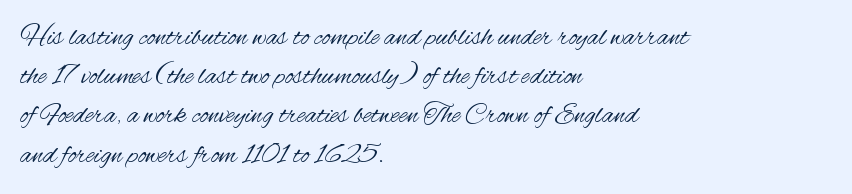
The image shows 28 px regular-weight, condensed sans-serif type; set left-aligned, normal line spacing (1.4x), normal letter spacing, not underlined; medium stroke contrast and a small x-height.
